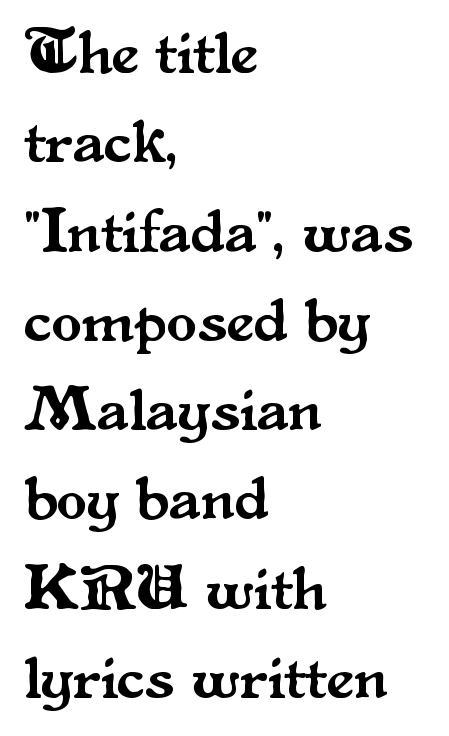
{"serif": "yes", "italic": "no", "width": "normal", "stroke_contrast": "medium", "x_height": "small", "monospaced": "no", "underline": "no", "align": "left", "line_spacing": "normal", "line_spacing_ratio": 1.44, "letter_spacing": "normal", "letter_spacing_em": 0.0, "glyph_px": 62}
